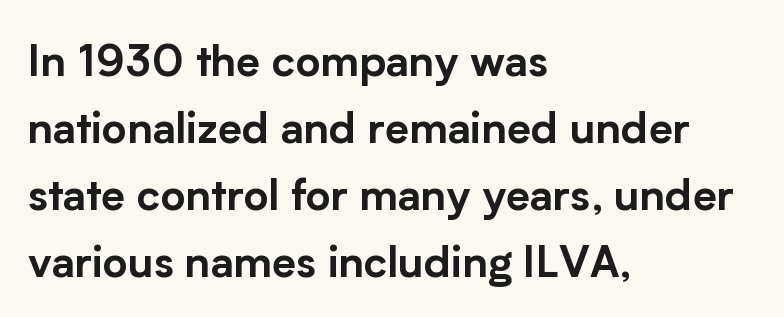
The image shows 43 px sans-serif type, upright; set left-aligned, normal line spacing (1.56x), normal letter spacing, not underlined; low stroke contrast and a medium x-height.
